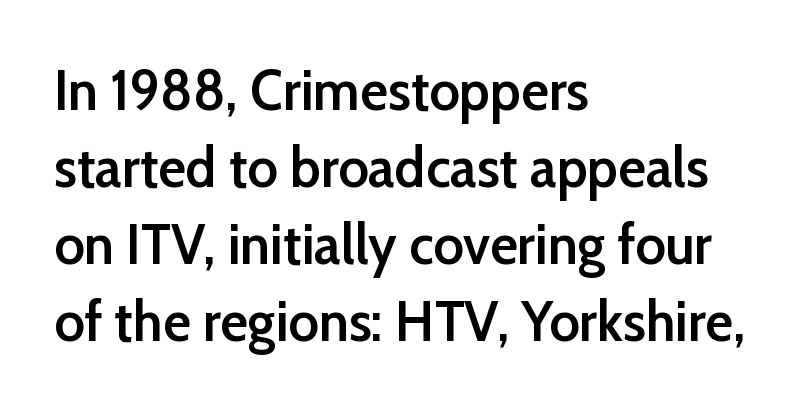
{"serif": "no", "italic": "no", "bold": "semi", "weight": "semibold", "width": "normal", "stroke_contrast": "low", "x_height": "medium", "monospaced": "no", "underline": "no", "align": "left", "line_spacing": "normal", "line_spacing_ratio": 1.33, "letter_spacing": "normal", "letter_spacing_em": 0.0, "glyph_px": 58}
